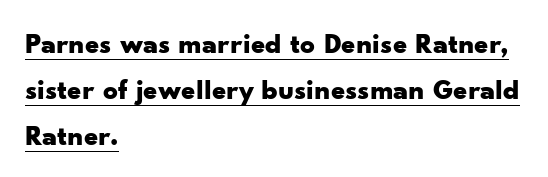
Q: Is the text bold? A: Yes.
Q: Is the text italic (slanted)? A: No, it is upright.
Q: Is the typeface a serif or a sans-serif typeface? A: Sans-serif.
Q: Is the text underlined? A: Yes.
Q: How is the paragraph aligned? A: Left-aligned.
Q: Is the spacing between letters normal or unusually wide? A: Normal.
Q: Is the spacing between lines tight, normal or loose? A: Normal.
Q: Width (condensed, normal, or wide)? A: Wide.
Q: Stroke contrast? A: Low.
Q: x-height? A: Small.
Q: Monospaced? A: No.
